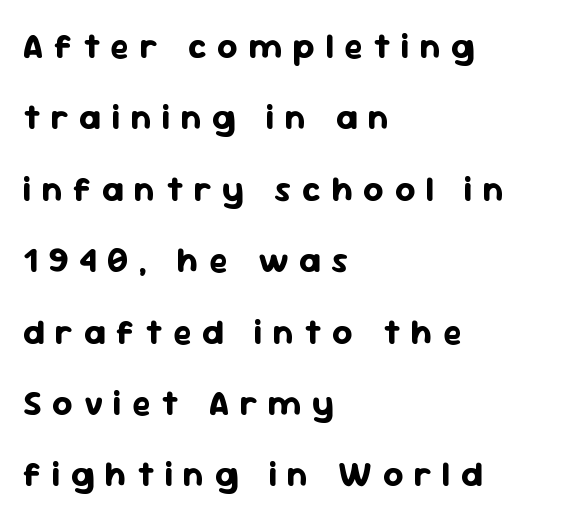
Q: Is the text bold? A: Yes.
Q: Is the text italic (slanted)? A: No, it is upright.
Q: Is the typeface a serif or a sans-serif typeface? A: Sans-serif.
Q: Is the text underlined? A: No.
Q: How is the paragraph aligned? A: Left-aligned.
Q: Is the spacing between letters normal or unusually wide? A: Unusually wide.
Q: Is the spacing between lines tight, normal or loose? A: Loose.
Q: Width (condensed, normal, or wide)? A: Normal.
Q: Stroke contrast? A: Low.
Q: x-height? A: Medium.
Q: Monospaced? A: No.
